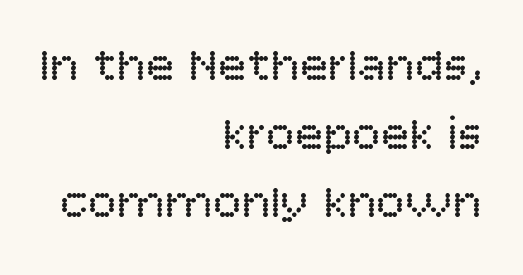
Q: Is the text bold? A: No.
Q: Is the text italic (slanted)? A: No, it is upright.
Q: Is the typeface a serif or a sans-serif typeface? A: Sans-serif.
Q: Is the text underlined? A: No.
Q: How is the paragraph aligned? A: Right-aligned.
Q: Is the spacing between letters normal or unusually wide? A: Normal.
Q: Is the spacing between lines tight, normal or loose? A: Normal.
Q: Width (condensed, normal, or wide)? A: Normal.
Q: Stroke contrast? A: Low.
Q: x-height? A: Large.
Q: Monospaced? A: No.
